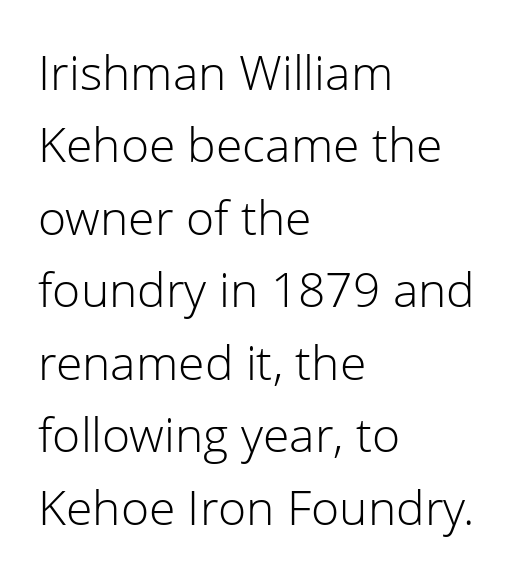
The image shows 48 px light sans-serif type, upright; set left-aligned, normal line spacing (1.51x), normal letter spacing, not underlined; low stroke contrast and a medium x-height.
